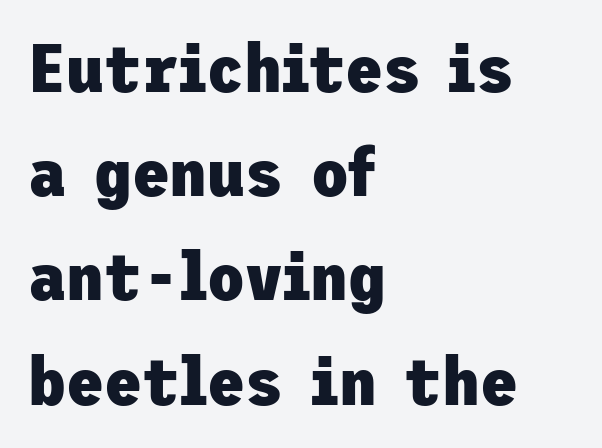
The image shows 69 px heavy sans-serif type, upright; set left-aligned, normal line spacing (1.51x), normal letter spacing, not underlined; low stroke contrast and a medium x-height.
